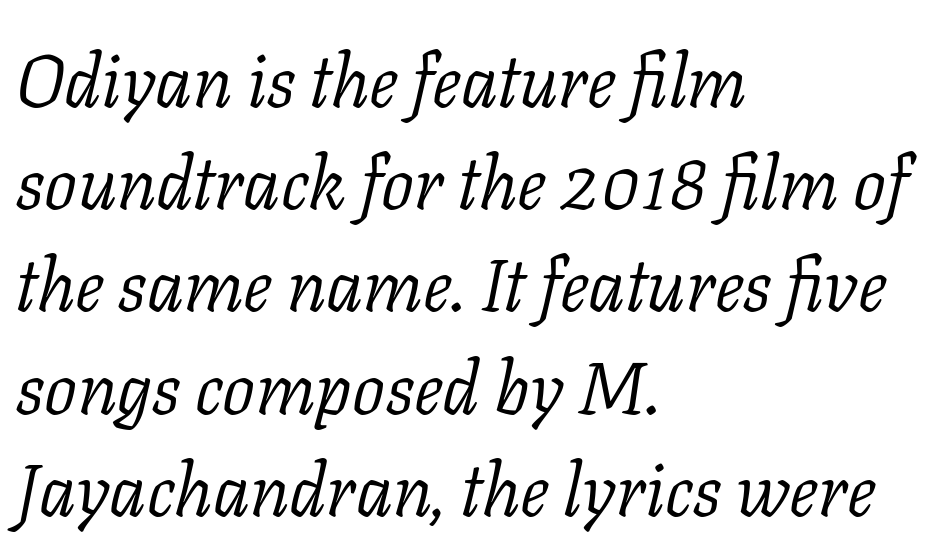
{"serif": "yes", "italic": "yes", "lean": "right", "slant_degrees": 11, "bold": "no", "weight": "light", "width": "normal", "stroke_contrast": "low", "x_height": "medium", "monospaced": "no", "underline": "no", "align": "left", "line_spacing": "normal", "line_spacing_ratio": 1.4, "letter_spacing": "normal", "letter_spacing_em": 0.0, "glyph_px": 73}
